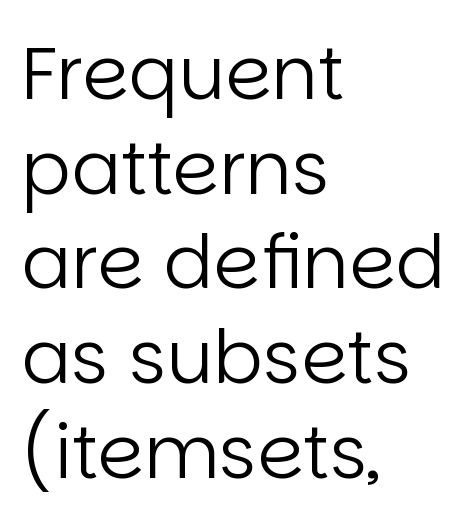
Q: Is the text bold? A: No.
Q: Is the text italic (slanted)? A: No, it is upright.
Q: Is the typeface a serif or a sans-serif typeface? A: Sans-serif.
Q: Is the text underlined? A: No.
Q: How is the paragraph aligned? A: Left-aligned.
Q: Is the spacing between letters normal or unusually wide? A: Normal.
Q: Is the spacing between lines tight, normal or loose? A: Normal.
Q: Width (condensed, normal, or wide)? A: Normal.
Q: Stroke contrast? A: Low.
Q: x-height? A: Large.
Q: Monospaced? A: No.
